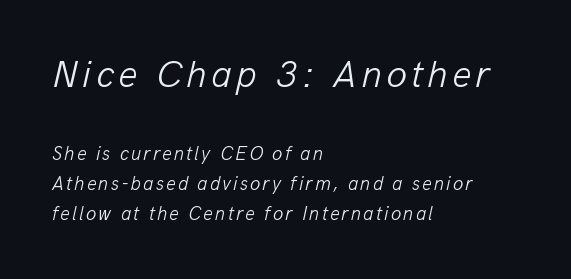
The image shows 38 px light type, italic (leaning right); set left-aligned, normal line spacing (1.58x), not underlined; the first (top) block is 2.0x larger; low stroke contrast and a medium x-height.
